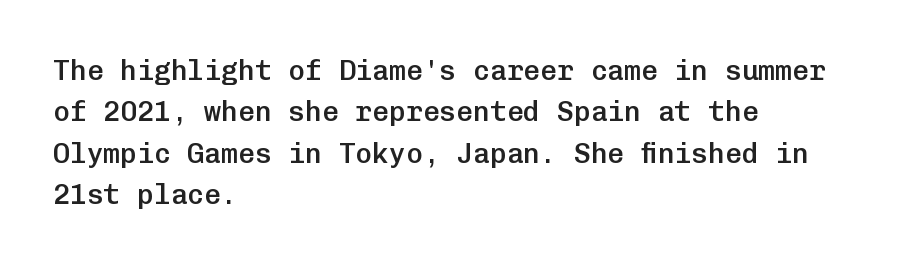
The image shows 28 px semibold sans-serif type, upright, monospaced; set left-aligned, normal line spacing (1.48x), normal letter spacing, not underlined; low stroke contrast and a medium x-height.
